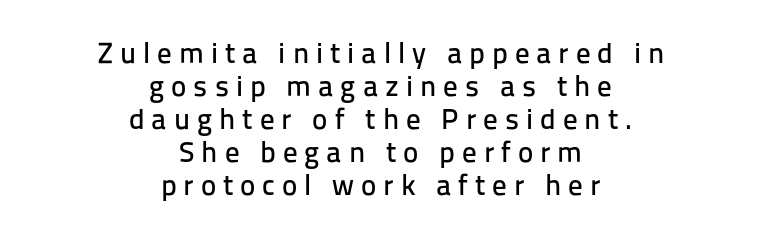
The image shows 29 px sans-serif type, upright; set centered, tight line spacing (1.14x), unusually wide letter spacing (+0.24 em), not underlined; low stroke contrast and a medium x-height.
